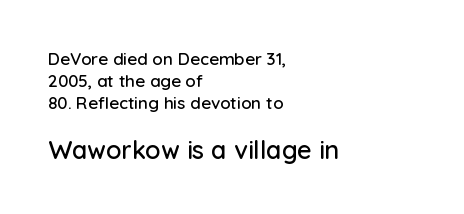
Compared with typical body copy, the letter spacing here is the same. The line-height multiplier appears to be the usual default. Ordinary non-slanted type is in use. The strip under each line holds only bare page. The second block has been scaled up relative to the first.
